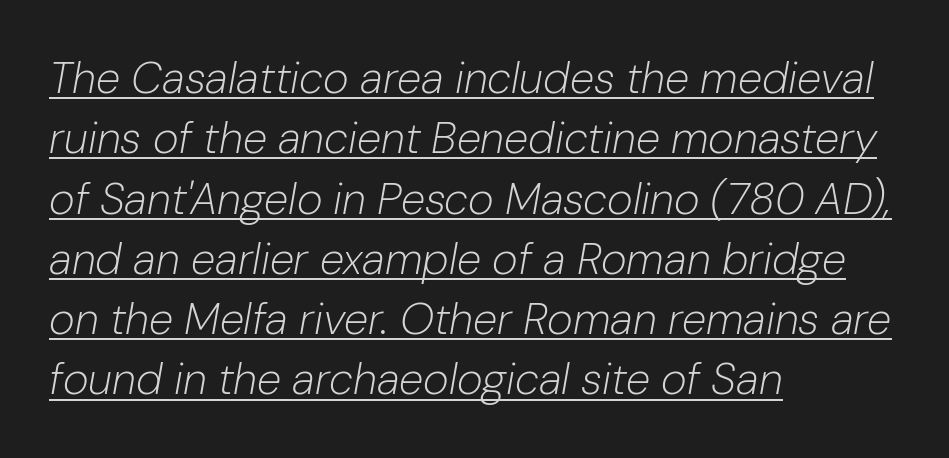
The image shows 44 px light type, italic (leaning right); set left-aligned, normal line spacing (1.37x), normal letter spacing, underlined; low stroke contrast and a medium x-height.
